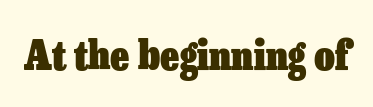
The letters advance in unequal steps, a hallmark of proportional type. Bold? Absolutely — the strokes are thick and heavy. Is there any slant? The stems are plumb. Compared with typical body copy, the letter spacing here is the same. Check the space under the baseline: it is left empty.
